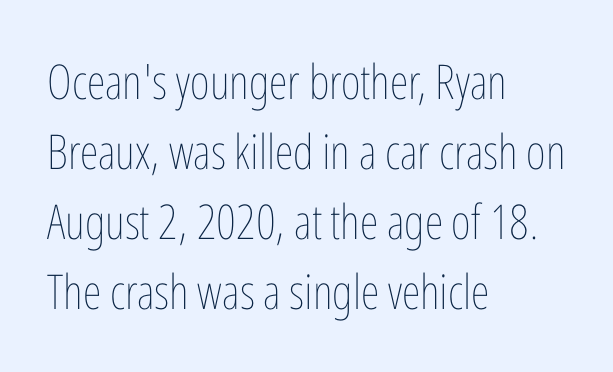
Q: Is the text bold? A: No.
Q: Is the text italic (slanted)? A: No, it is upright.
Q: Is the text underlined? A: No.
Q: How is the paragraph aligned? A: Left-aligned.
Q: Is the spacing between letters normal or unusually wide? A: Normal.
Q: Is the spacing between lines tight, normal or loose? A: Normal.
Q: Width (condensed, normal, or wide)? A: Condensed.
Q: Stroke contrast? A: Low.
Q: x-height? A: Medium.
Q: Monospaced? A: No.
